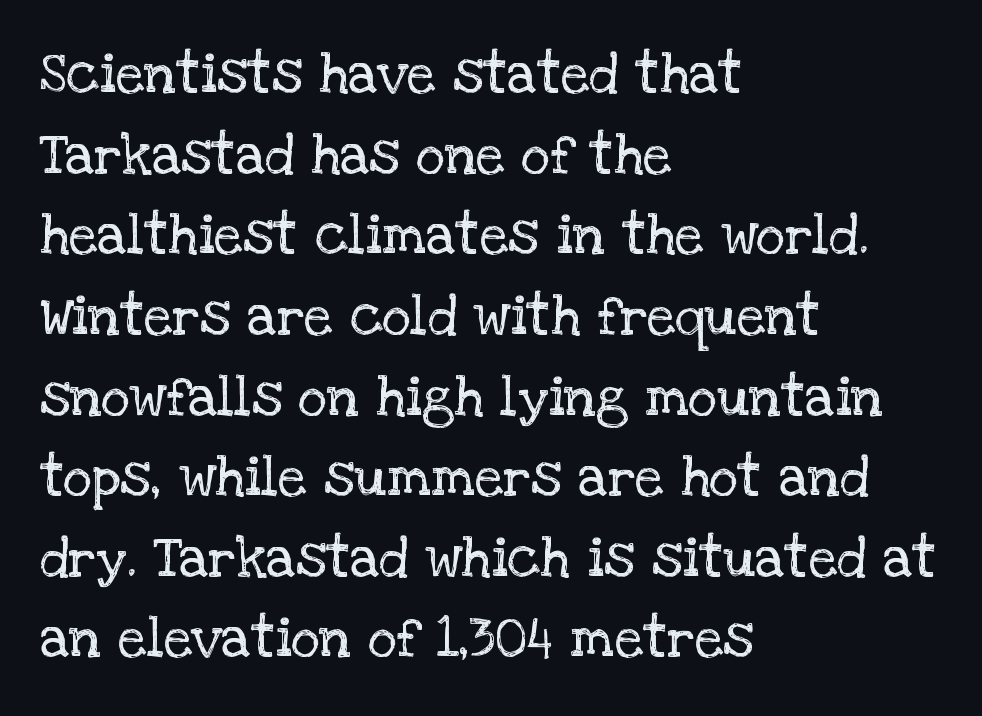
{"serif": "yes", "italic": "no", "bold": "no", "weight": "regular", "width": "normal", "stroke_contrast": "low", "x_height": "large", "monospaced": "no", "underline": "no", "align": "left", "line_spacing": "normal", "line_spacing_ratio": 1.44, "letter_spacing": "normal", "letter_spacing_em": 0.0, "glyph_px": 56}
